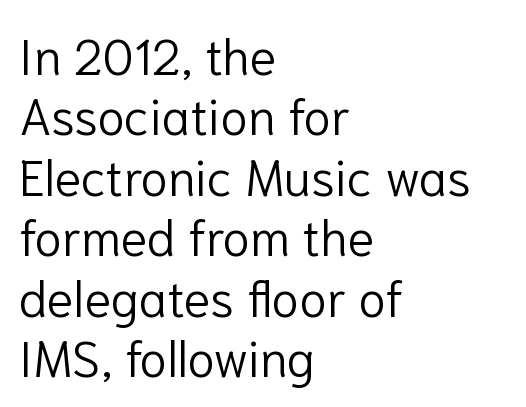
Q: Is the text bold? A: No.
Q: Is the text italic (slanted)? A: No, it is upright.
Q: Is the typeface a serif or a sans-serif typeface? A: Sans-serif.
Q: Is the text underlined? A: No.
Q: How is the paragraph aligned? A: Left-aligned.
Q: Is the spacing between letters normal or unusually wide? A: Normal.
Q: Width (condensed, normal, or wide)? A: Normal.
Q: Stroke contrast? A: Low.
Q: x-height? A: Medium.
Q: Monospaced? A: No.
